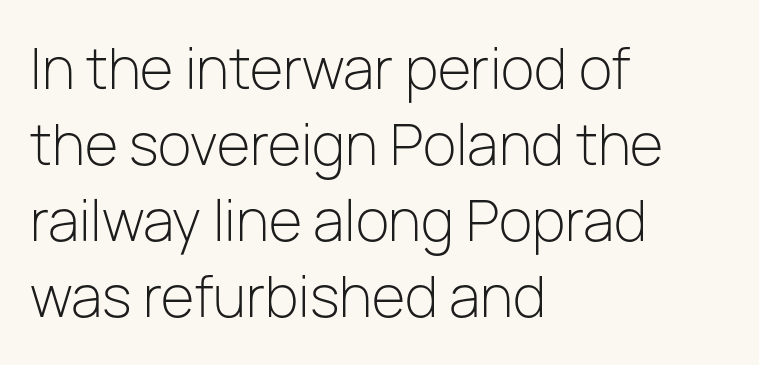
The image shows 55 px light sans-serif type, upright; set left-aligned, normal line spacing (1.38x), normal letter spacing, not underlined; low stroke contrast and a medium x-height.
